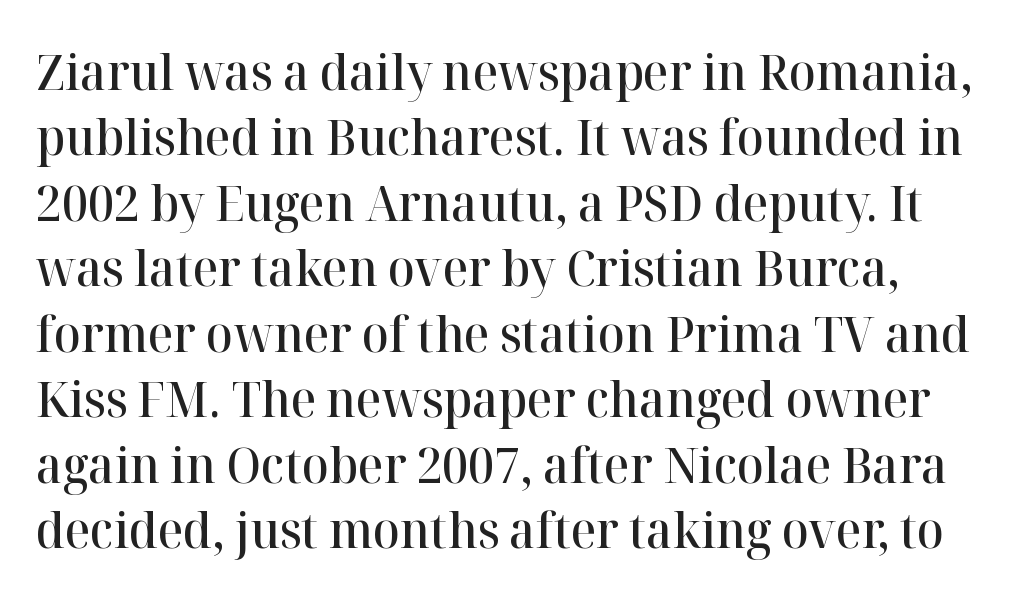
These lines are rendered in a variable-pitch font. Does the weight exceed regular? Yes, but only to semibold. Old-style or modern, the face here clearly has serifs. The gap between lines stays unmarked. Normally led — the rows are evenly, conventionally spaced.
